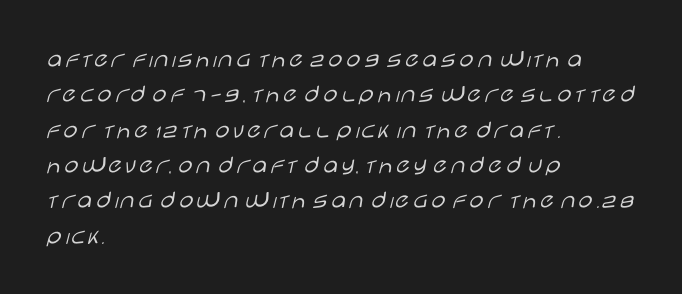
The image shows 26 px text type; set left-aligned, normal line spacing (1.36x), normal letter spacing, not underlined.
